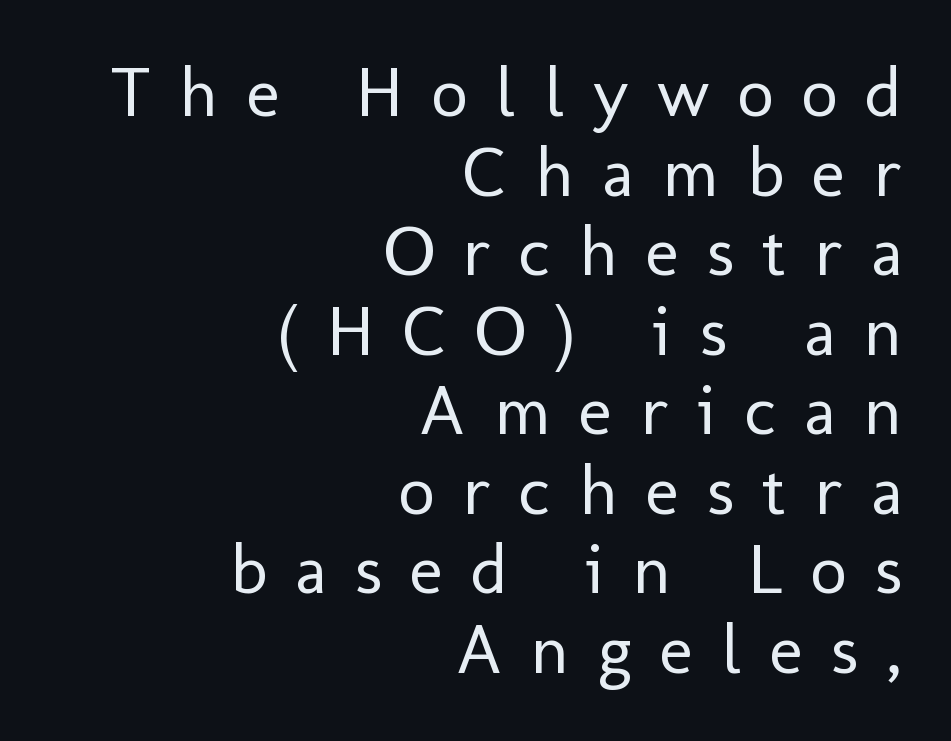
Serif or sans? Sans — the stroke terminals are bare. No heavy texture on the line: the type isn't bold. Loose tracking; the words dissolve into strings of separated letters. All the whitespace from short lines collects on the left. Beneath every word, the page is bare.
